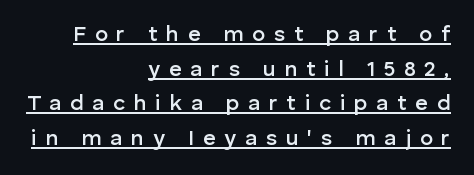
Q: Is the text bold? A: Semi-bold.
Q: Is the text italic (slanted)? A: No, it is upright.
Q: Is the text underlined? A: Yes.
Q: How is the paragraph aligned? A: Right-aligned.
Q: Is the spacing between letters normal or unusually wide? A: Unusually wide.
Q: Is the spacing between lines tight, normal or loose? A: Normal.
